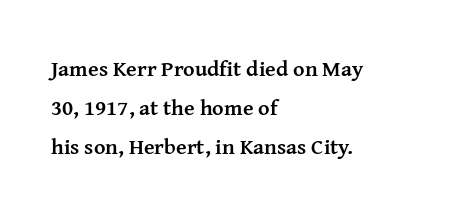
Q: Is the text bold? A: Yes.
Q: Is the text italic (slanted)? A: No, it is upright.
Q: Is the text underlined? A: No.
Q: How is the paragraph aligned? A: Left-aligned.
Q: Is the spacing between letters normal or unusually wide? A: Normal.
